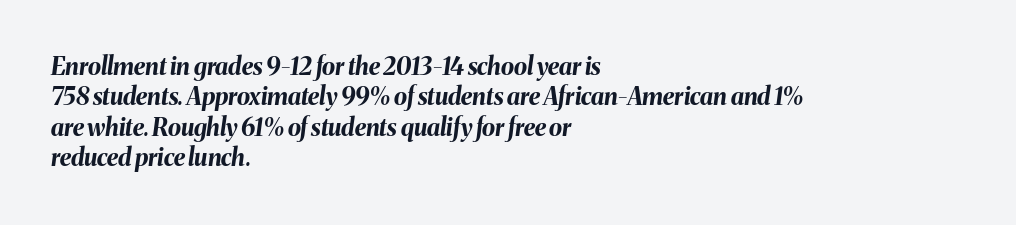
The image shows 24 px bold type, italic (leaning right); set left-aligned, normal line spacing (1.27x), normal letter spacing, not underlined.
